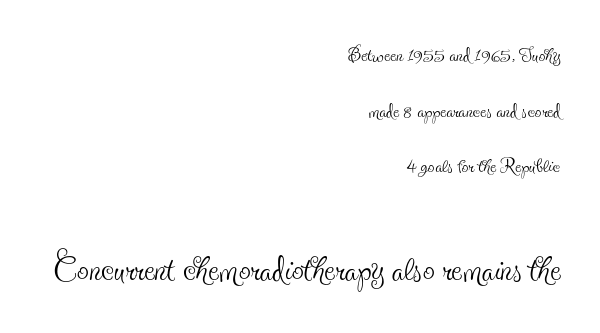
The face used here is proportionally spaced, like ordinary book or web type. Each line ends at the same right margin while the left side varies. The designer went with a serif here, giving each stem small feet. Size hierarchy here favors the trailing block over the leading one. The passage shown stacks its lines with a broad gap.
